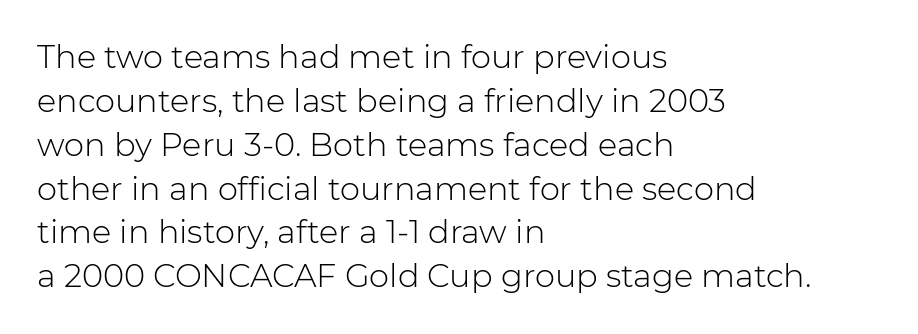
Q: Is the text bold? A: No.
Q: Is the text italic (slanted)? A: No, it is upright.
Q: Is the typeface a serif or a sans-serif typeface? A: Sans-serif.
Q: Is the text underlined? A: No.
Q: How is the paragraph aligned? A: Left-aligned.
Q: Is the spacing between letters normal or unusually wide? A: Normal.
Q: Is the spacing between lines tight, normal or loose? A: Normal.
Q: Width (condensed, normal, or wide)? A: Normal.
Q: Stroke contrast? A: Low.
Q: x-height? A: Medium.
Q: Monospaced? A: No.
